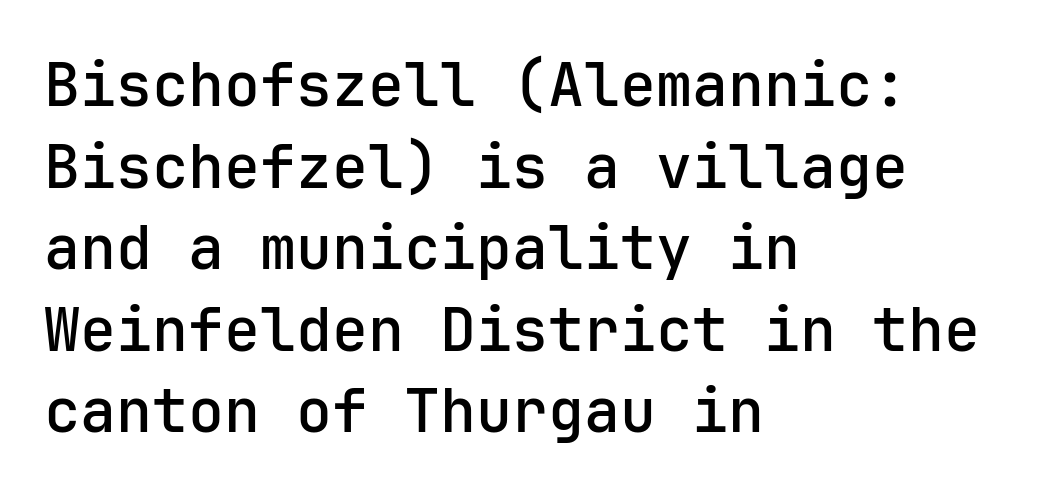
{"serif": "no", "italic": "no", "width": "normal", "stroke_contrast": "low", "x_height": "medium", "monospaced": "yes", "underline": "no", "align": "left", "line_spacing": "normal", "line_spacing_ratio": 1.36, "letter_spacing": "normal", "letter_spacing_em": 0.0, "glyph_px": 60}
